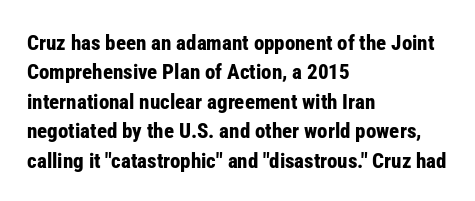
Q: Is the text bold? A: Yes.
Q: Is the text italic (slanted)? A: No, it is upright.
Q: Is the text underlined? A: No.
Q: How is the paragraph aligned? A: Left-aligned.
Q: Is the spacing between letters normal or unusually wide? A: Normal.
Q: Is the spacing between lines tight, normal or loose? A: Normal.
